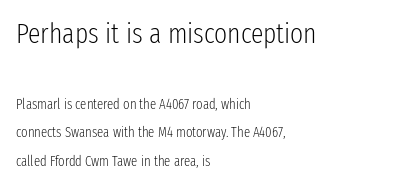
Weight: regular or lighter. Characters remain perfectly vertical along every line. Nobody touched the tracking dial on this one. Font category for this specimen: sans-serif.
